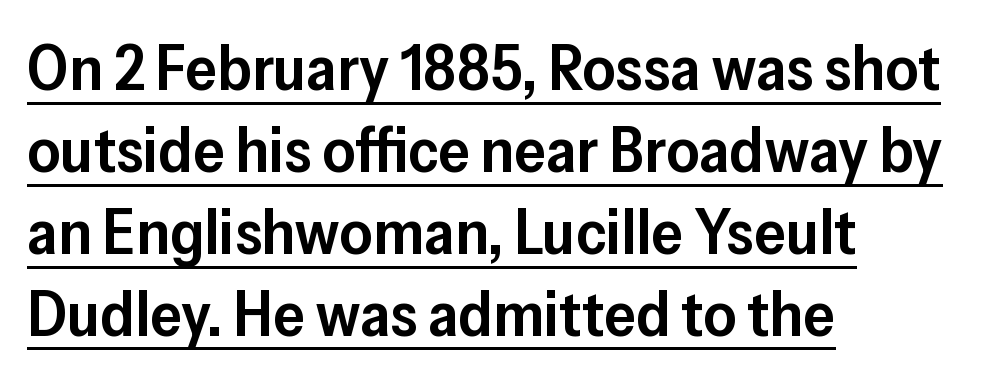
Q: Is the text bold? A: Semi-bold.
Q: Is the text italic (slanted)? A: No, it is upright.
Q: Is the typeface a serif or a sans-serif typeface? A: Sans-serif.
Q: Is the text underlined? A: Yes.
Q: How is the paragraph aligned? A: Left-aligned.
Q: Is the spacing between letters normal or unusually wide? A: Normal.
Q: Is the spacing between lines tight, normal or loose? A: Normal.
Q: Width (condensed, normal, or wide)? A: Normal.
Q: Stroke contrast? A: Low.
Q: x-height? A: Medium.
Q: Monospaced? A: No.
